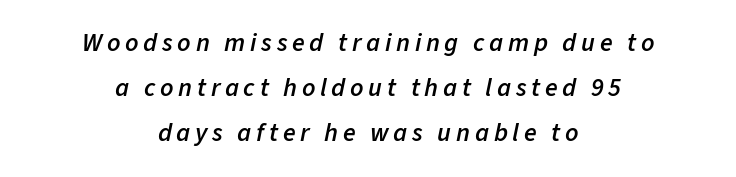
Q: Is the text bold? A: Semi-bold.
Q: Is the text italic (slanted)? A: Yes, it leans right by about 11 degrees.
Q: Is the text underlined? A: No.
Q: How is the paragraph aligned? A: Centered.
